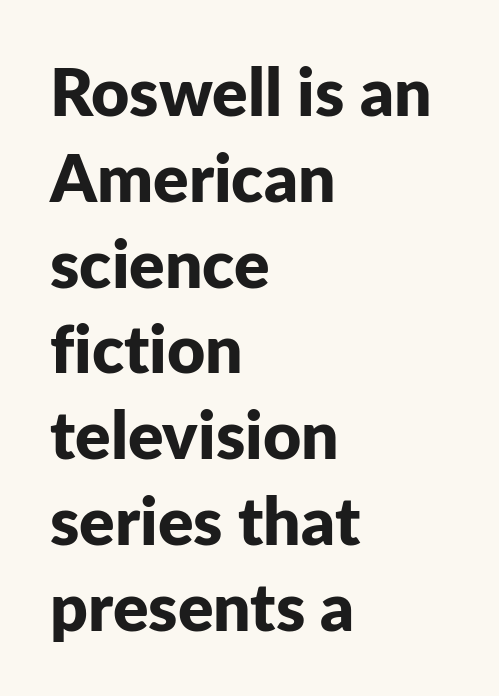
{"serif": "no", "italic": "no", "bold": "yes", "weight": "bold", "width": "normal", "stroke_contrast": "low", "x_height": "medium", "monospaced": "no", "underline": "no", "align": "left", "line_spacing": "normal", "line_spacing_ratio": 1.3, "letter_spacing": "normal", "letter_spacing_em": 0.0, "glyph_px": 66}
